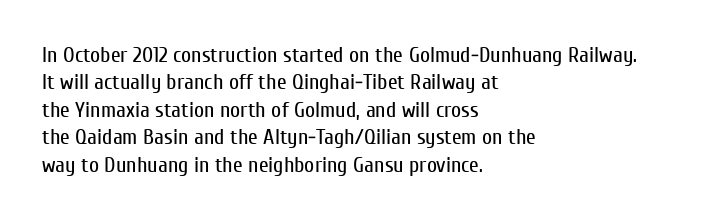
{"italic": "no", "bold": "no", "underline": "no", "align": "left", "line_spacing": "normal", "line_spacing_ratio": 1.25, "letter_spacing": "normal", "letter_spacing_em": 0.0, "glyph_px": 22}
